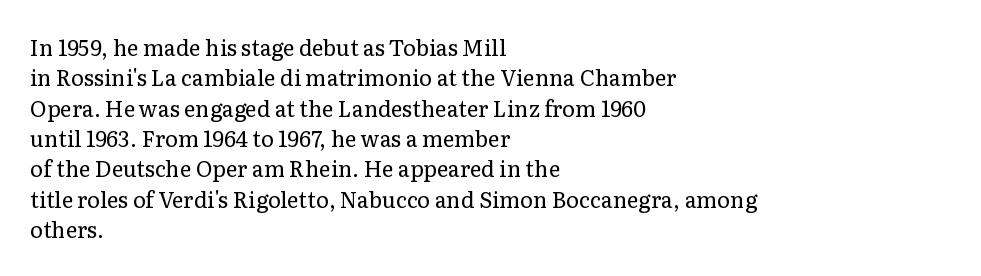
The image shows 22 px text type, upright; set left-aligned, normal line spacing (1.38x), normal letter spacing, not underlined.
